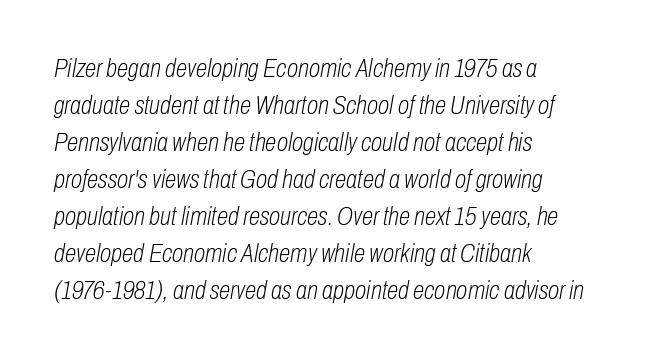
The image shows 26 px text type, italic (leaning right); set left-aligned, normal line spacing (1.42x), normal letter spacing, not underlined.
